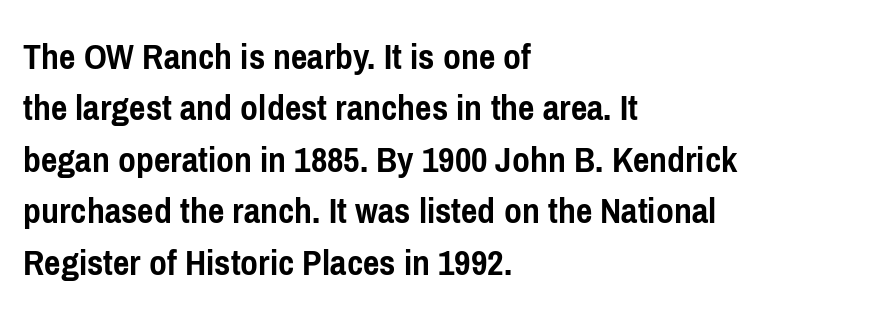
{"serif": "no", "italic": "no", "bold": "yes", "weight": "semibold", "width": "condensed", "stroke_contrast": "low", "x_height": "medium", "monospaced": "no", "underline": "no", "align": "left", "line_spacing": "normal", "line_spacing_ratio": 1.32, "letter_spacing": "normal", "letter_spacing_em": 0.0, "glyph_px": 39}
